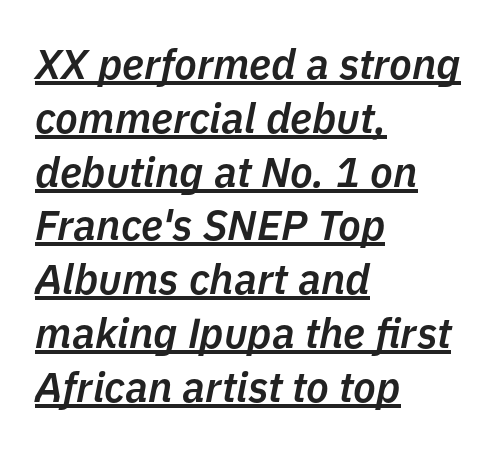
The letterforms sit shoulder to shoulder at normal distance. The rendering uses natural spacing where letterforms have individual widths. On the weight axis this lands at semibold, roughly 600. The ragged edge is on the right, which tells us the setting is flush left. Each new line begins a customary step beneath the previous one.
